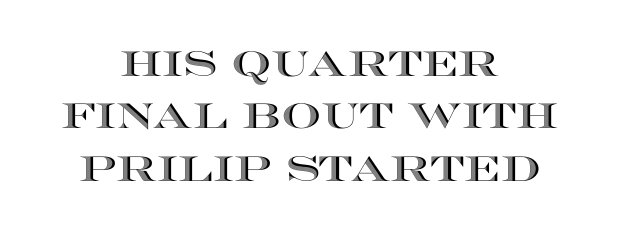
Here the designer chose a conventional face with non-uniform glyph widths. A typesetter would mark this as roman, not italic. A clean baseline with only descenders dipping below it. Leftover space on each line is divided equally before and after the words.
